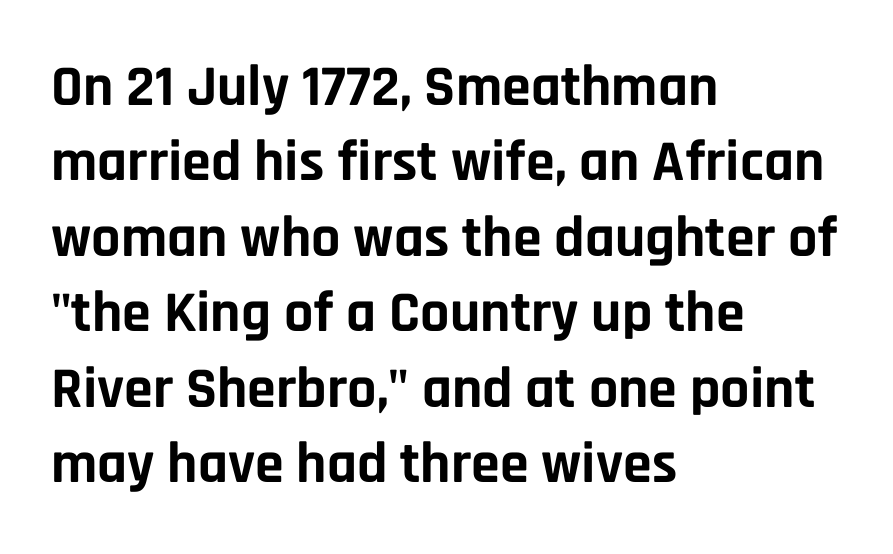
Q: Is the text bold? A: Yes.
Q: Is the text italic (slanted)? A: No, it is upright.
Q: Is the typeface a serif or a sans-serif typeface? A: Sans-serif.
Q: Is the text underlined? A: No.
Q: How is the paragraph aligned? A: Left-aligned.
Q: Is the spacing between letters normal or unusually wide? A: Normal.
Q: Is the spacing between lines tight, normal or loose? A: Normal.
Q: Width (condensed, normal, or wide)? A: Normal.
Q: Stroke contrast? A: Low.
Q: x-height? A: Large.
Q: Monospaced? A: No.
